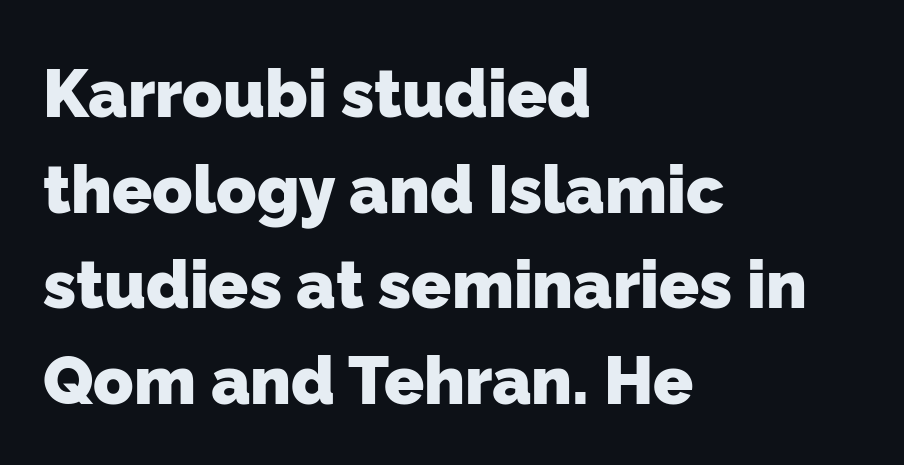
Line spacing here is normal. Each letter keeps its own natural width here, so spacing adapts to shape. In terms of letterform style, serifs are entirely absent. Visually the block forms a straight wall on the left and a jagged coastline on the right. Nobody touched the tracking dial on this one. Descender tails drop into unmarked territory.
